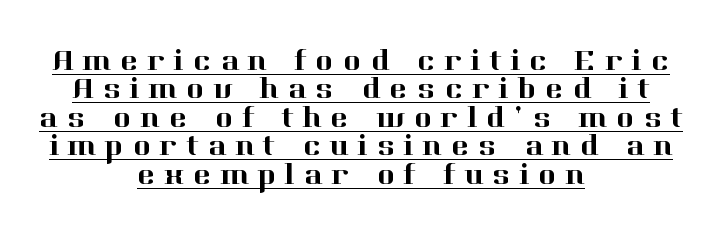
The image shows 30 px serif type, upright; set centered, tight line spacing (0.95x), unusually wide letter spacing (+0.31 em), underlined; high stroke contrast and a medium x-height.
